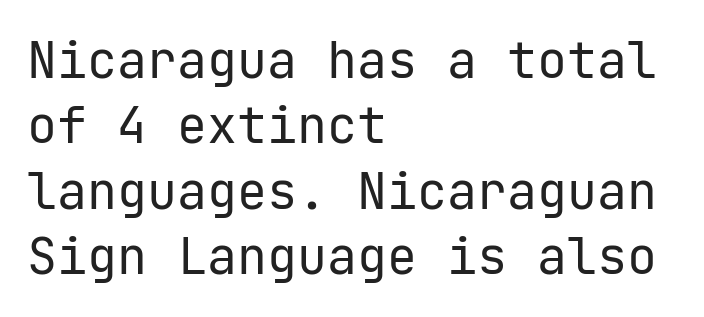
{"serif": "no", "italic": "no", "bold": "no", "weight": "regular", "width": "normal", "stroke_contrast": "low", "x_height": "medium", "underline": "no", "align": "left", "line_spacing": "normal", "line_spacing_ratio": 1.31, "letter_spacing": "normal", "letter_spacing_em": 0.0, "glyph_px": 50}
